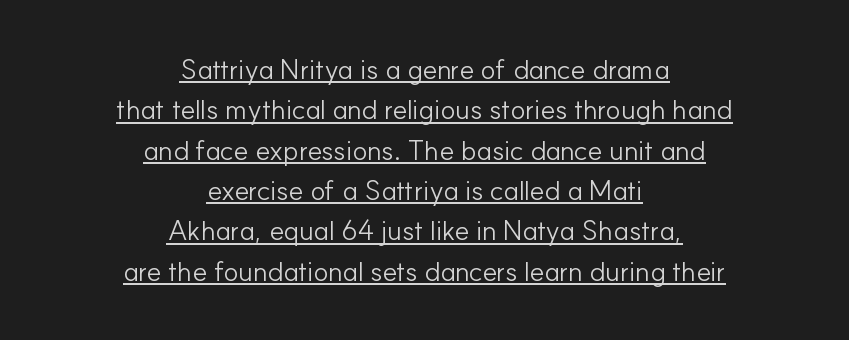
The image shows 28 px light sans-serif type, upright; set centered, normal line spacing (1.44x), normal letter spacing, underlined; low stroke contrast and a small x-height.
